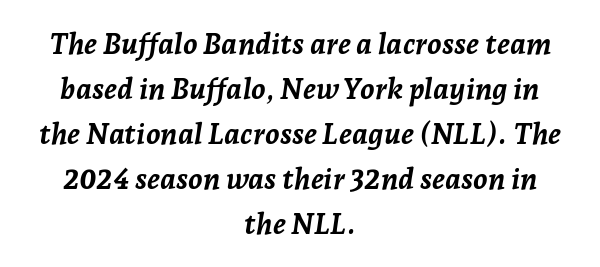
Q: Is the text bold? A: Yes.
Q: Is the text italic (slanted)? A: Yes, it leans right by about 7 degrees.
Q: Is the text underlined? A: No.
Q: How is the paragraph aligned? A: Centered.
Q: Is the spacing between letters normal or unusually wide? A: Normal.
Q: Is the spacing between lines tight, normal or loose? A: Normal.
Q: Width (condensed, normal, or wide)? A: Normal.
Q: Stroke contrast? A: Low.
Q: x-height? A: Medium.
Q: Monospaced? A: No.
